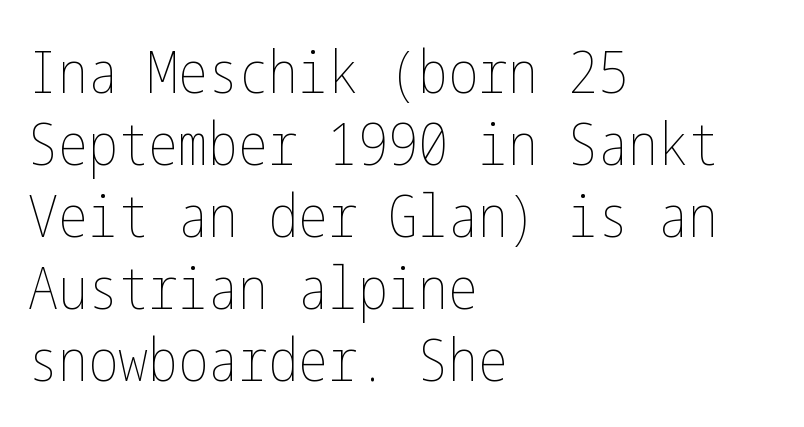
Q: Is the text bold? A: No.
Q: Is the text italic (slanted)? A: No, it is upright.
Q: Is the text underlined? A: No.
Q: How is the paragraph aligned? A: Left-aligned.
Q: Is the spacing between letters normal or unusually wide? A: Normal.
Q: Width (condensed, normal, or wide)? A: Condensed.
Q: Stroke contrast? A: Low.
Q: x-height? A: Medium.
